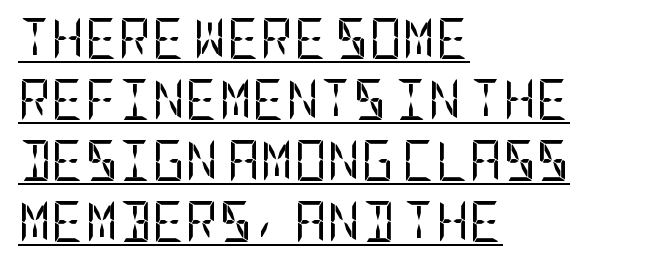
Q: Is the text bold? A: No.
Q: Is the text italic (slanted)? A: No, it is upright.
Q: Is the typeface a serif or a sans-serif typeface? A: Sans-serif.
Q: Is the text underlined? A: Yes.
Q: How is the paragraph aligned? A: Left-aligned.
Q: Is the spacing between letters normal or unusually wide? A: Normal.
Q: Is the spacing between lines tight, normal or loose? A: Normal.
Q: Width (condensed, normal, or wide)? A: Condensed.
Q: Stroke contrast? A: Low.
Q: x-height? A: Large.
